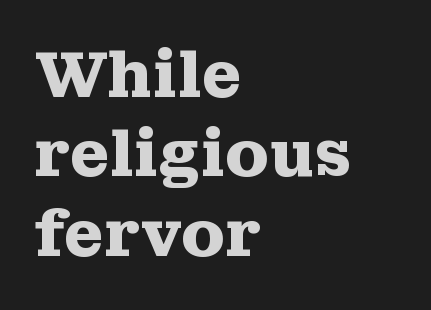
{"serif": "yes", "italic": "no", "bold": "yes", "weight": "heavy", "width": "wide", "stroke_contrast": "medium", "x_height": "medium", "monospaced": "no", "underline": "no", "align": "left", "line_spacing_ratio": 1.24, "letter_spacing": "normal", "letter_spacing_em": 0.0, "glyph_px": 64}
